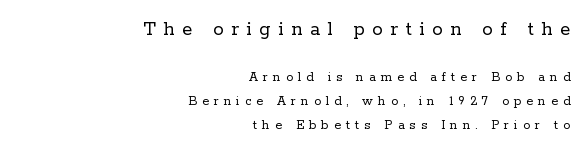
Q: Is the text bold? A: No.
Q: Is the text italic (slanted)? A: No, it is upright.
Q: Is the text underlined? A: No.
Q: How is the paragraph aligned? A: Right-aligned.
Q: Is the spacing between letters normal or unusually wide? A: Unusually wide.
Q: Is the spacing between lines tight, normal or loose? A: Normal.
Q: Which block of text is set in a larger size, the first (top) or the second (bottom)? A: The first (top) one.
